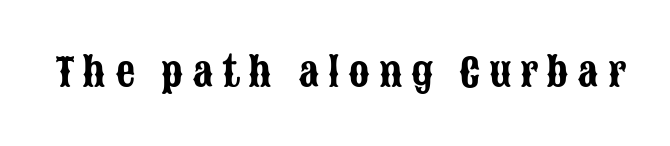
Q: Is the text italic (slanted)? A: No, it is upright.
Q: Is the typeface a serif or a sans-serif typeface? A: Sans-serif.
Q: Is the text underlined? A: No.
Q: Is the spacing between letters normal or unusually wide? A: Unusually wide.
Q: Width (condensed, normal, or wide)? A: Condensed.
Q: Stroke contrast? A: Low.
Q: x-height? A: Large.
Q: Monospaced? A: No.
